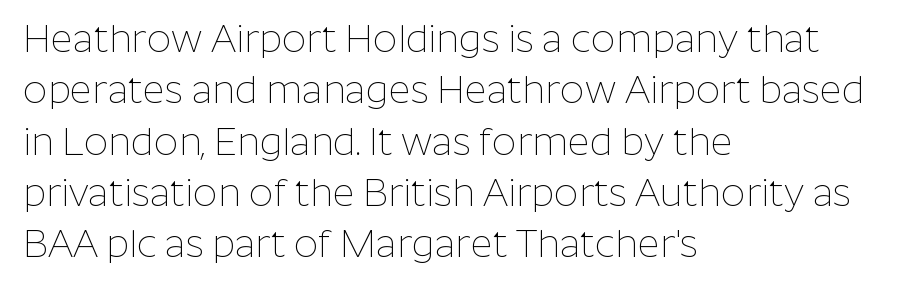
Q: Is the text bold? A: No.
Q: Is the text italic (slanted)? A: No, it is upright.
Q: Is the typeface a serif or a sans-serif typeface? A: Sans-serif.
Q: Is the text underlined? A: No.
Q: How is the paragraph aligned? A: Left-aligned.
Q: Is the spacing between letters normal or unusually wide? A: Normal.
Q: Is the spacing between lines tight, normal or loose? A: Normal.
Q: Width (condensed, normal, or wide)? A: Normal.
Q: Stroke contrast? A: Low.
Q: x-height? A: Medium.
Q: Monospaced? A: No.
